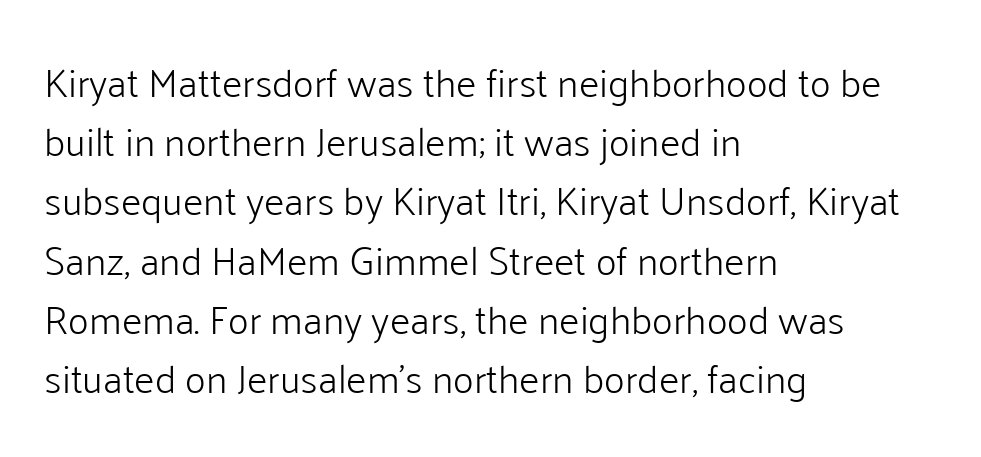
{"serif": "no", "italic": "no", "bold": "no", "weight": "light", "width": "normal", "stroke_contrast": "low", "x_height": "medium", "monospaced": "no", "underline": "no", "align": "left", "line_spacing": "normal", "line_spacing_ratio": 1.48, "letter_spacing": "normal", "letter_spacing_em": 0.0, "glyph_px": 40}
